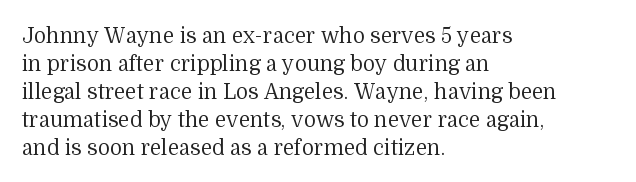
The image shows 21 px text type, upright; set left-aligned, normal line spacing (1.33x), normal letter spacing, not underlined.
